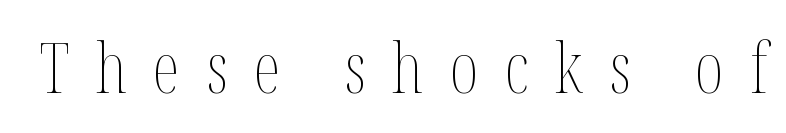
Designer's note — italics off, roman on. Short note: letters widely spaced. Is this a heavy cut? Hardly; it is regular or lighter. Looks like regular typesetting: each glyph gets only the width it needs.
